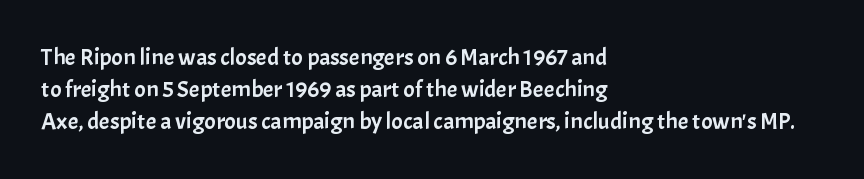
{"italic": "no", "underline": "no", "align": "left", "line_spacing": "normal", "line_spacing_ratio": 1.34, "letter_spacing": "normal", "letter_spacing_em": 0.0, "glyph_px": 24}
